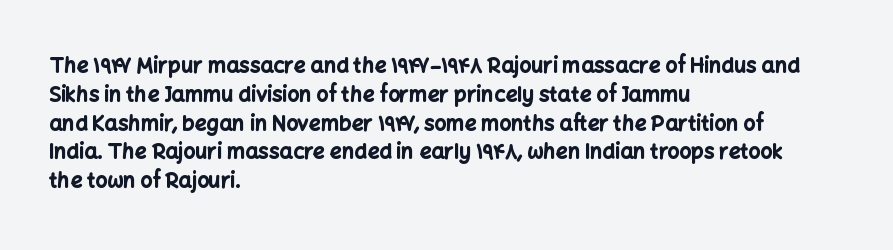
The image shows 21 px bold type, upright; set left-aligned, normal line spacing (1.37x), normal letter spacing, not underlined.
